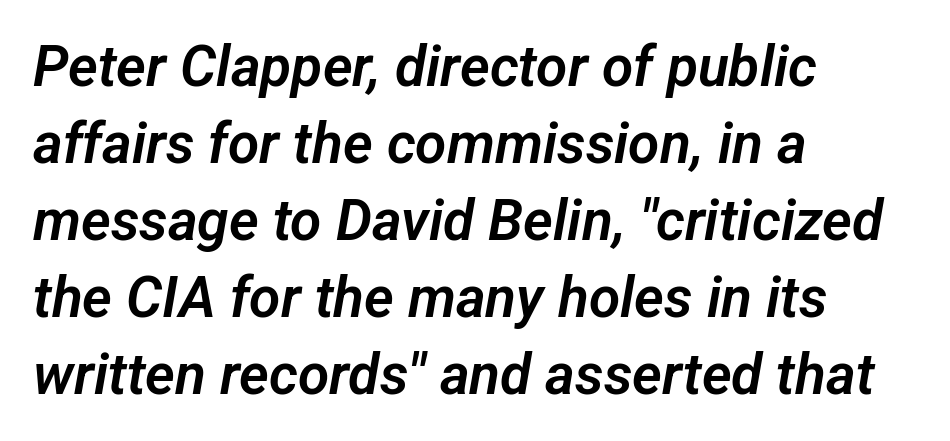
The image shows 57 px sans-serif type; set left-aligned, normal line spacing (1.35x), normal letter spacing, not underlined; low stroke contrast and a medium x-height.
